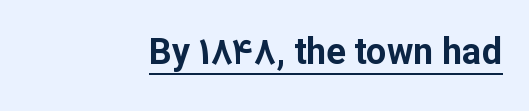
{"serif": "no", "italic": "no", "bold": "yes", "weight": "bold", "width": "normal", "stroke_contrast": "low", "x_height": "medium", "monospaced": "no", "underline": "yes", "align": "right", "letter_spacing": "normal", "letter_spacing_em": 0.0, "glyph_px": 36}
